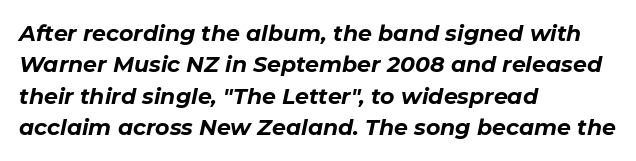
Q: Is the text bold? A: Yes.
Q: Is the text italic (slanted)? A: Yes, it leans right by about 11 degrees.
Q: Is the text underlined? A: No.
Q: How is the paragraph aligned? A: Left-aligned.
Q: Is the spacing between letters normal or unusually wide? A: Normal.
Q: Is the spacing between lines tight, normal or loose? A: Normal.
